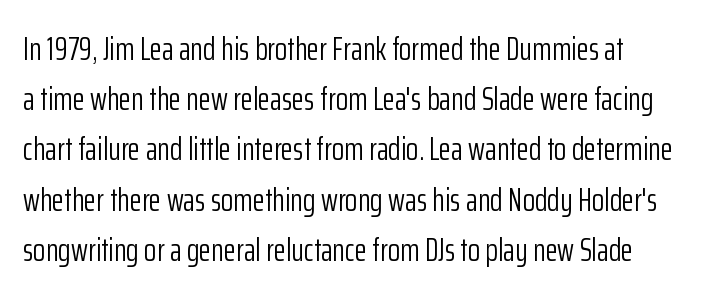
The image shows 32 px light, condensed sans-serif type, upright; set normal line spacing (1.57x), normal letter spacing, not underlined; low stroke contrast and a medium x-height.
